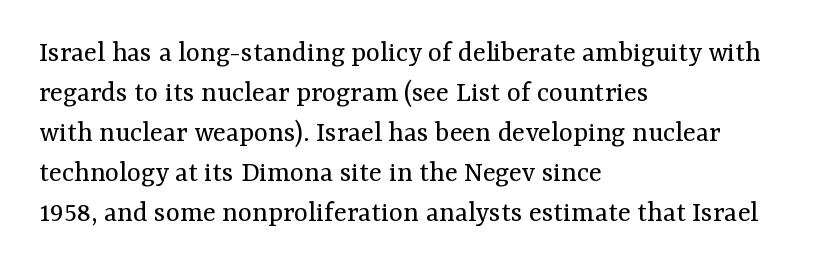
The image shows 30 px regular-weight serif type, upright; set left-aligned, normal line spacing (1.33x), normal letter spacing, not underlined; medium stroke contrast and a medium x-height.
